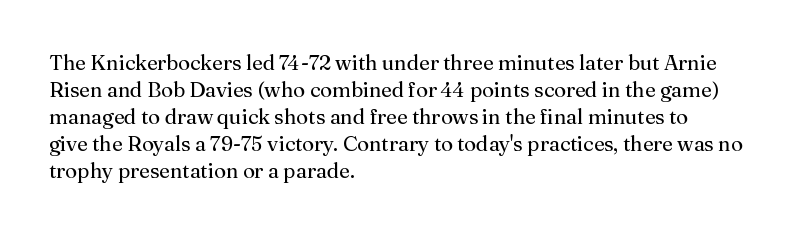
{"italic": "no", "bold": "no", "underline": "no", "align": "left", "line_spacing": "normal", "line_spacing_ratio": 1.28, "letter_spacing": "normal", "letter_spacing_em": 0.0, "glyph_px": 21}
